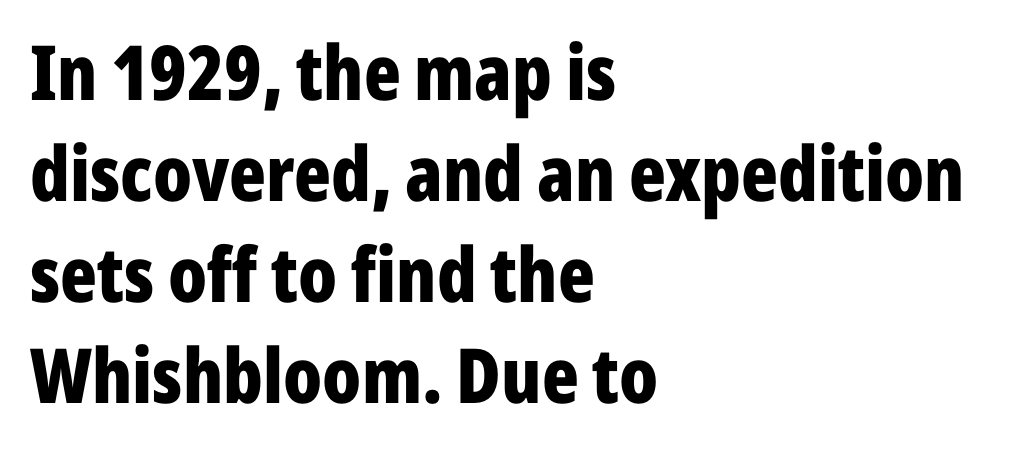
The image shows 76 px bold, condensed sans-serif type, upright; set left-aligned, normal line spacing (1.33x), normal letter spacing, not underlined; low stroke contrast and a medium x-height.
